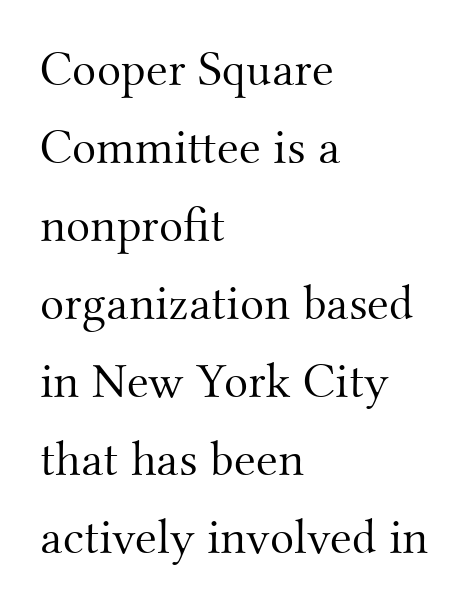
{"serif": "yes", "italic": "no", "bold": "no", "weight": "light", "width": "normal", "stroke_contrast": "medium", "x_height": "small", "monospaced": "no", "underline": "no", "align": "left", "line_spacing": "normal", "line_spacing_ratio": 1.56, "letter_spacing": "normal", "letter_spacing_em": 0.0, "glyph_px": 50}
